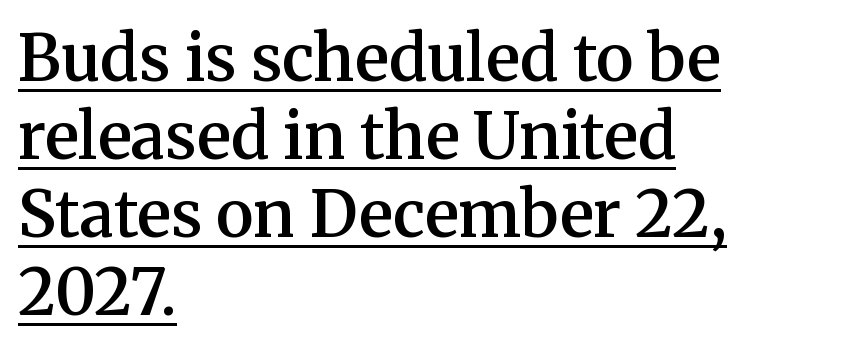
{"serif": "yes", "italic": "no", "bold": "semi", "weight": "semibold", "width": "normal", "stroke_contrast": "medium", "x_height": "medium", "monospaced": "no", "underline": "yes", "align": "left", "line_spacing_ratio": 1.22, "letter_spacing": "normal", "letter_spacing_em": 0.0, "glyph_px": 64}
